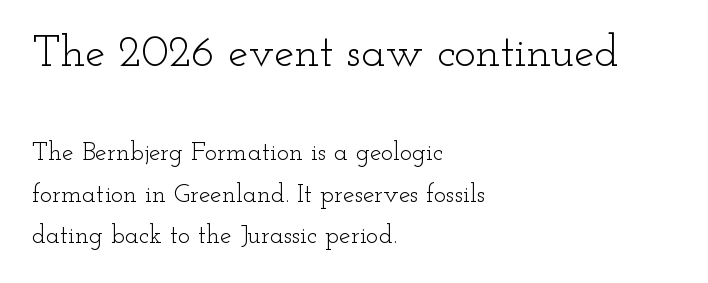
{"serif": "yes", "italic": "no", "bold": "no", "weight": "light", "width": "wide", "stroke_contrast": "low", "x_height": "small", "monospaced": "no", "underline": "no", "align": "left", "line_spacing": "normal", "line_spacing_ratio": 1.6, "letter_spacing": "normal", "letter_spacing_em": 0.0, "larger_block": "first", "size_ratio": 1.73, "glyph_px": 45}
